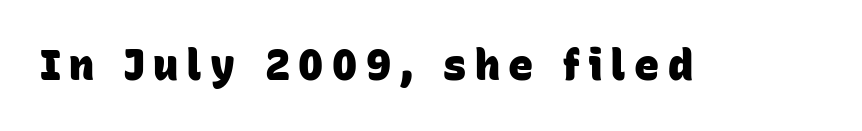
Q: Is the text bold? A: Yes.
Q: Is the typeface a serif or a sans-serif typeface? A: Sans-serif.
Q: Is the text underlined? A: No.
Q: Is the spacing between letters normal or unusually wide? A: Unusually wide.
Q: Width (condensed, normal, or wide)? A: Normal.
Q: Stroke contrast? A: Low.
Q: x-height? A: Large.
Q: Monospaced? A: No.
